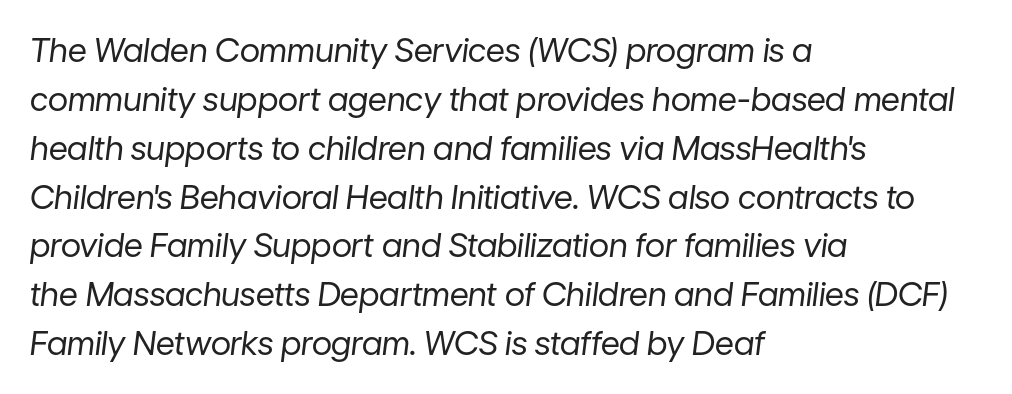
This sample uses an oblique cut, with every glyph tilted off the vertical. Each word holds together tightly as a unit, with standard inter-letter gaps. Looks like regular typesetting: each glyph gets only the width it needs. Each line starts at the same left margin while the right side varies.
